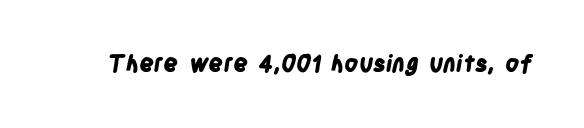
The image shows 23 px bold type; set normal letter spacing, not underlined.
